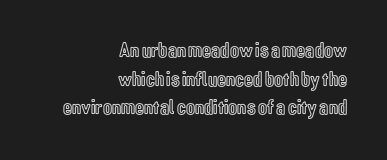
Each word holds together tightly as a unit, with standard inter-letter gaps. The rendering anchors every line to the right-hand side. Line spacing here is normal. Vertical strokes here are truly vertical. Type without underlining.
